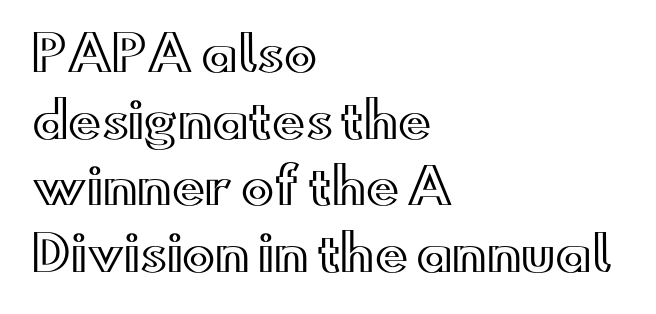
Q: Is the text italic (slanted)? A: No, it is upright.
Q: Is the text underlined? A: No.
Q: How is the paragraph aligned? A: Left-aligned.
Q: Is the spacing between letters normal or unusually wide? A: Normal.
Q: Is the spacing between lines tight, normal or loose? A: Normal.
Q: Width (condensed, normal, or wide)? A: Wide.
Q: x-height? A: Small.
Q: Monospaced? A: No.
